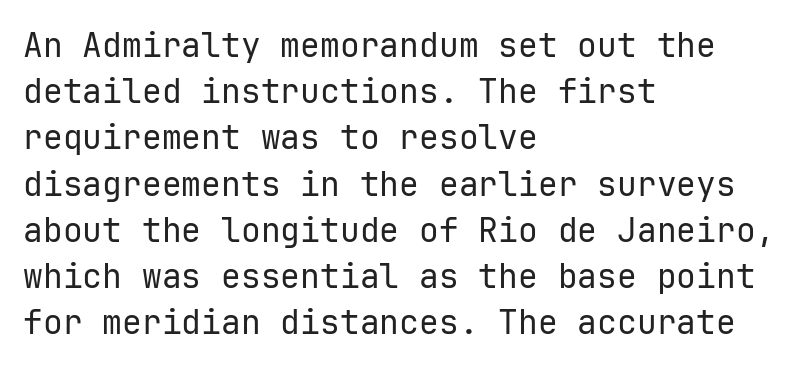
Every row of glyphs begins at an identical x-position on the left. If you drew a line through each stem, it would be perfectly vertical. Look at the bottom of the vertical strokes: they stop flat, with no serifs. Students, note that the glyphs here touch the page at normal intervals. Interline gaps are of average width in this sample. The rendering uses typewriter-style spacing with identical character cells.
